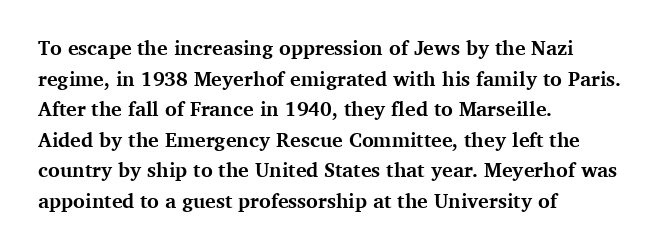
Underlining? Definitely not there. The paragraph has a hard left edge and a soft right edge. A typesetter would mark this as roman, not italic. What weight is shown? A full bold with thick strokes.
